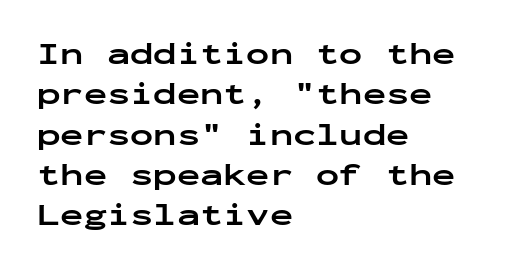
Q: Is the text bold? A: Yes.
Q: Is the text italic (slanted)? A: No, it is upright.
Q: Is the typeface a serif or a sans-serif typeface? A: Sans-serif.
Q: Is the text underlined? A: No.
Q: How is the paragraph aligned? A: Left-aligned.
Q: Is the spacing between letters normal or unusually wide? A: Normal.
Q: Is the spacing between lines tight, normal or loose? A: Normal.
Q: Width (condensed, normal, or wide)? A: Wide.
Q: Stroke contrast? A: Low.
Q: x-height? A: Medium.
Q: Monospaced? A: Yes.
